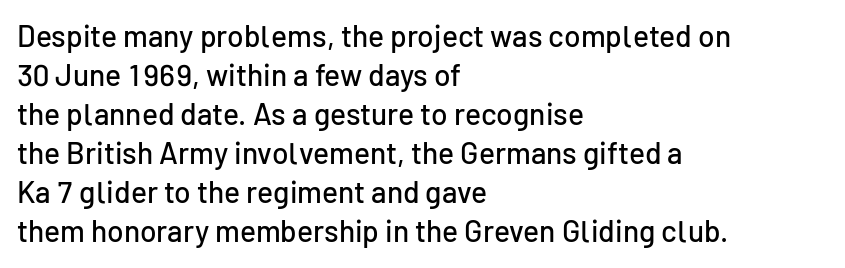
Q: Is the text italic (slanted)? A: No, it is upright.
Q: Is the typeface a serif or a sans-serif typeface? A: Sans-serif.
Q: Is the text underlined? A: No.
Q: How is the paragraph aligned? A: Left-aligned.
Q: Is the spacing between letters normal or unusually wide? A: Normal.
Q: Is the spacing between lines tight, normal or loose? A: Normal.
Q: Width (condensed, normal, or wide)? A: Normal.
Q: Stroke contrast? A: Low.
Q: x-height? A: Medium.
Q: Monospaced? A: No.
